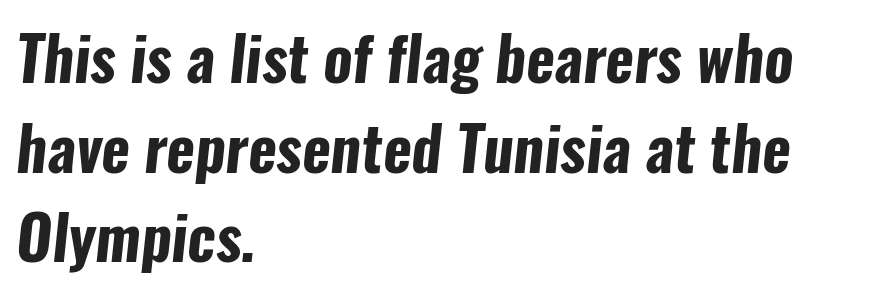
{"serif": "no", "bold": "yes", "weight": "bold", "width": "condensed", "stroke_contrast": "low", "x_height": "medium", "monospaced": "no", "underline": "no", "align": "left", "line_spacing": "normal", "line_spacing_ratio": 1.47, "letter_spacing": "normal", "letter_spacing_em": 0.0, "glyph_px": 61}
